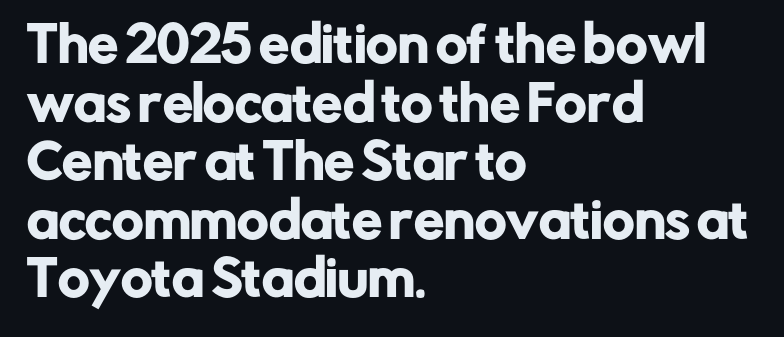
{"serif": "no", "italic": "no", "width": "normal", "stroke_contrast": "low", "x_height": "medium", "monospaced": "no", "underline": "no", "align": "left", "line_spacing_ratio": 1.22, "letter_spacing": "normal", "letter_spacing_em": 0.0, "glyph_px": 48}
